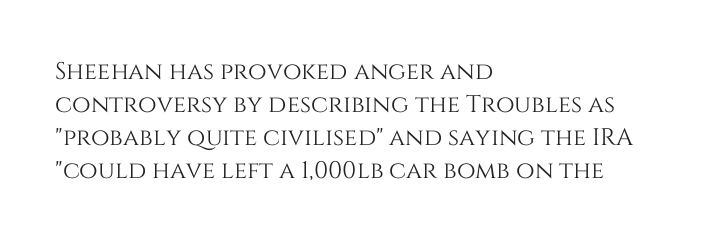
Q: Is the text italic (slanted)? A: No, it is upright.
Q: Is the text underlined? A: No.
Q: How is the paragraph aligned? A: Left-aligned.
Q: Is the spacing between letters normal or unusually wide? A: Normal.
Q: Is the spacing between lines tight, normal or loose? A: Normal.
